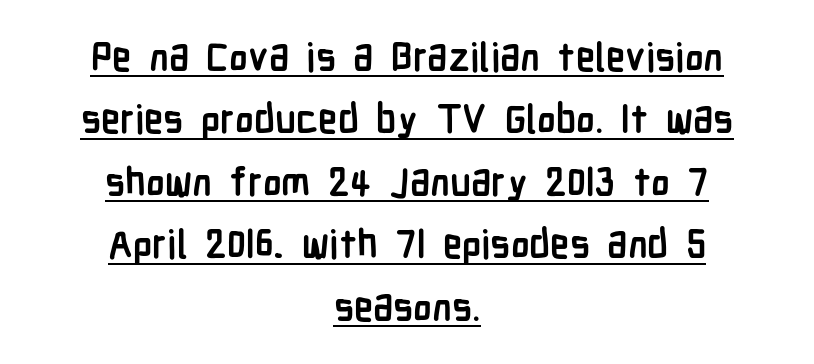
The lines are quadded center. Quick note: underline on. The designer went with a sans here, leaving each stem footless. Note the varied advance widths — an 'i' is clearly narrower than an 'm'. Strokes here are thick enough to call this a true bold.
